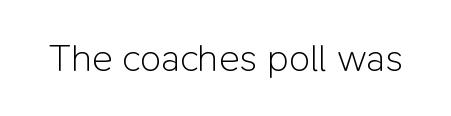
{"serif": "no", "italic": "no", "bold": "no", "weight": "light", "width": "normal", "stroke_contrast": "low", "x_height": "medium", "monospaced": "no", "underline": "no", "letter_spacing": "normal", "letter_spacing_em": 0.0, "glyph_px": 39}
